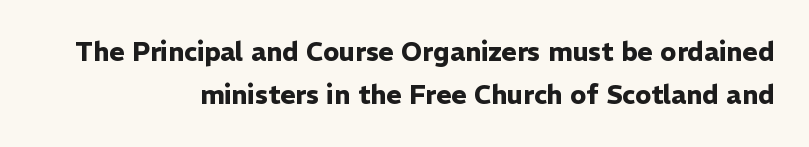
The image shows 26 px bold type, upright; set right-aligned, normal line spacing (1.64x), normal letter spacing, not underlined.
